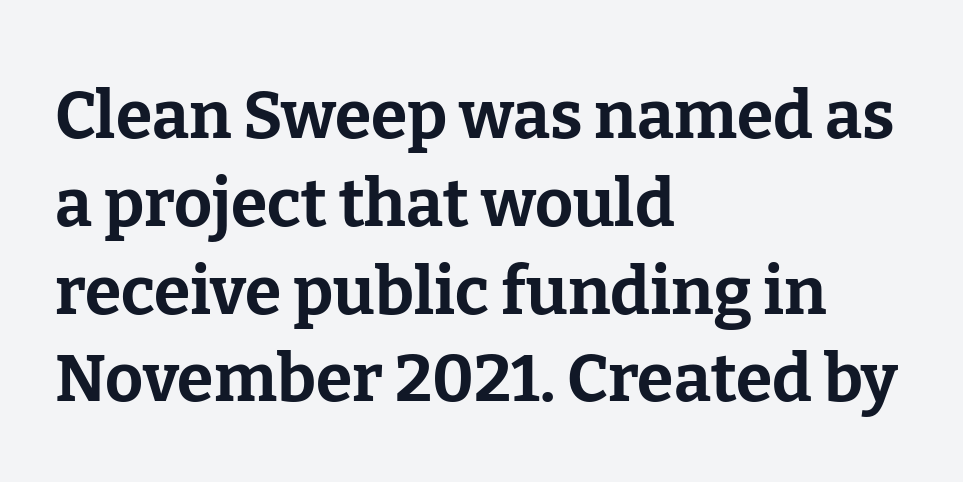
Bold? Absolutely — the strokes are thick and heavy. Glyph-to-glyph distance matches everyday printed text. This sample keeps an unexceptional amount of space between lines. The zone under the glyphs is completely vacant. You can tell it's not italic because the verticals are truly vertical. The face used here is seriffed, in the tradition of book romans.
